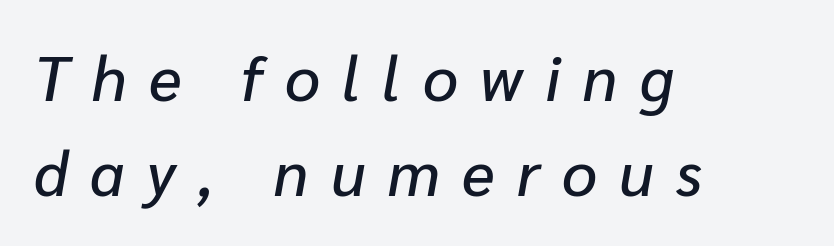
The image shows 62 px text type, italic (leaning right); set left-aligned, normal line spacing (1.54x), unusually wide letter spacing (+0.36 em), not underlined; low stroke contrast and a medium x-height.
